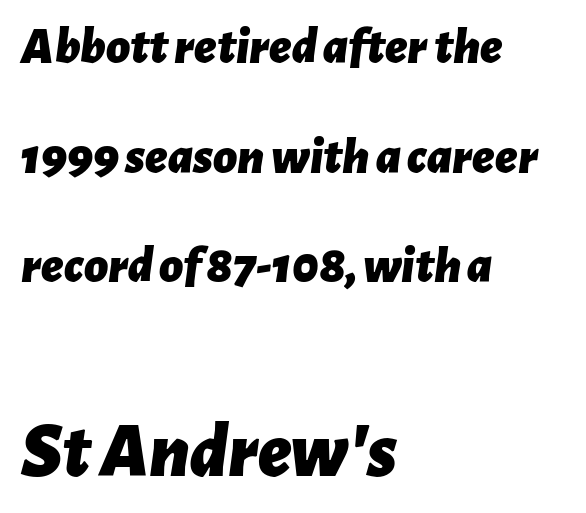
Q: Is the text bold? A: Yes.
Q: Is the text italic (slanted)? A: Yes, it leans right by about 7 degrees.
Q: Is the text underlined? A: No.
Q: How is the paragraph aligned? A: Left-aligned.
Q: Is the spacing between letters normal or unusually wide? A: Normal.
Q: Is the spacing between lines tight, normal or loose? A: Loose.
Q: Which block of text is set in a larger size, the first (top) or the second (bottom)? A: The second (bottom) one.
Q: Width (condensed, normal, or wide)? A: Normal.
Q: Stroke contrast? A: Low.
Q: x-height? A: Medium.
Q: Monospaced? A: No.
